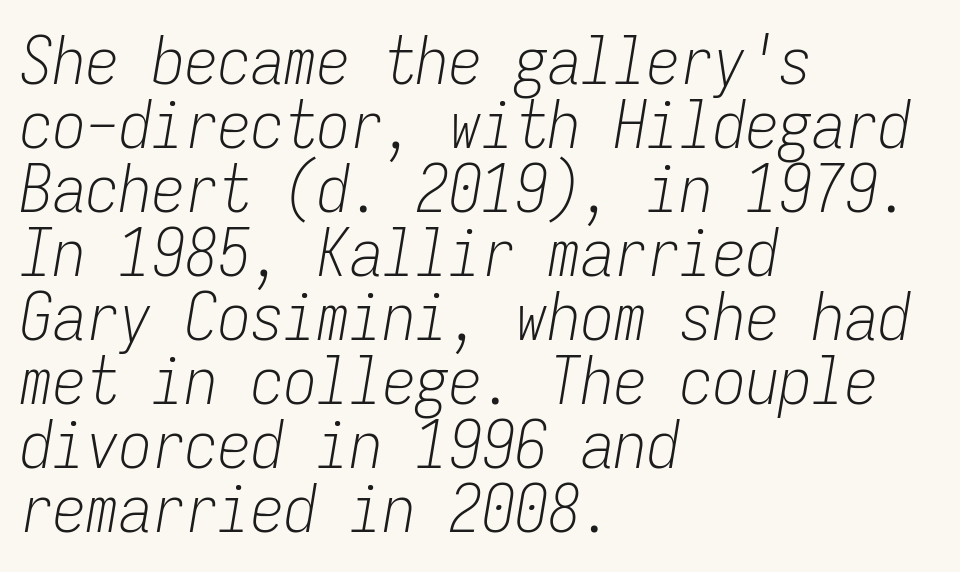
The image shows 66 px light, condensed type, italic (leaning right), monospaced; set left-aligned, tight line spacing (0.97x), normal letter spacing, not underlined; low stroke contrast and a medium x-height.
